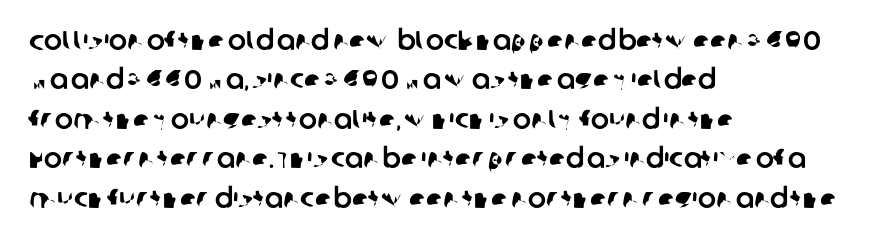
Q: Is the text underlined? A: No.
Q: How is the paragraph aligned? A: Left-aligned.
Q: Is the spacing between letters normal or unusually wide? A: Normal.
Q: Is the spacing between lines tight, normal or loose? A: Normal.
